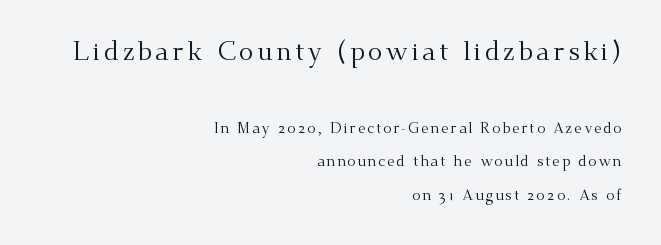
Look at the glyph heights: the upper group is clearly the bigger setting. Heft: none added — not bold. The compositor pushed each line to the right boundary. In terms of leading, this rendering errs on the spacious side. The strip under each line holds only bare page.
